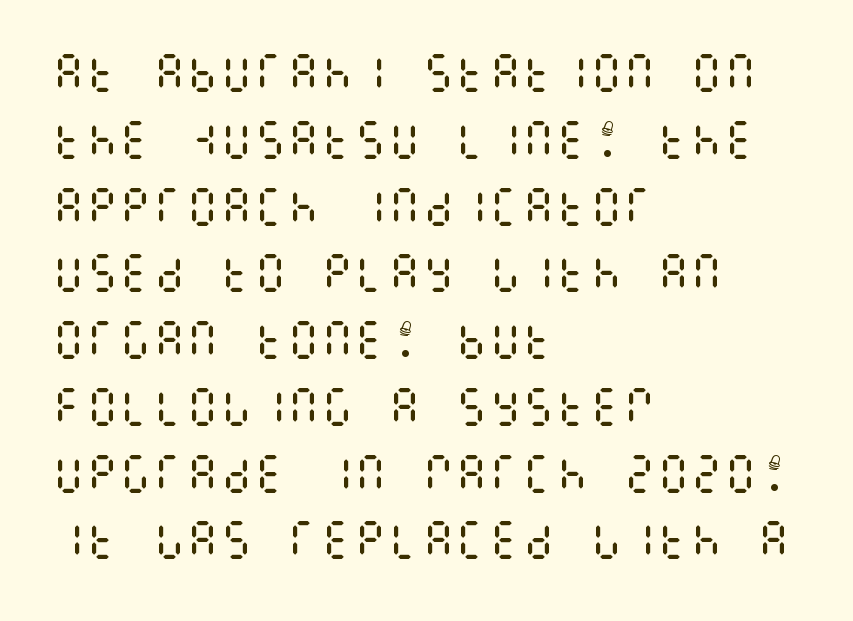
The image shows 42 px regular-weight, condensed type, upright; set left-aligned, normal line spacing (1.59x), normal letter spacing, not underlined; medium stroke contrast and a large x-height.
